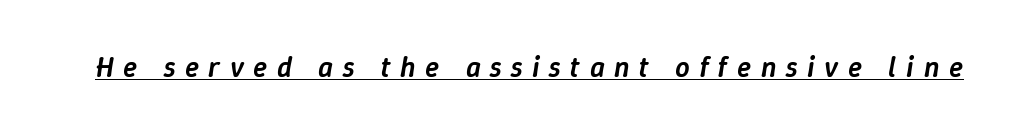
Someone cranked the tracking dial way up on this one. The typesetting leans somewhat heavy: a semibold. A baseline rule has been typeset under these characters. It's the slanting kind of type.
